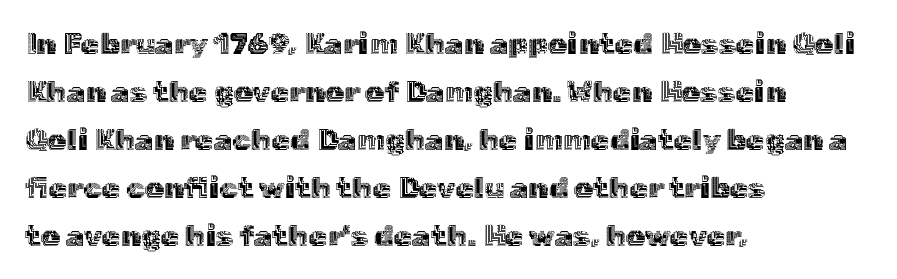
The image shows 30 px text type, upright; set left-aligned, normal line spacing (1.6x), normal letter spacing, not underlined; a medium x-height.
